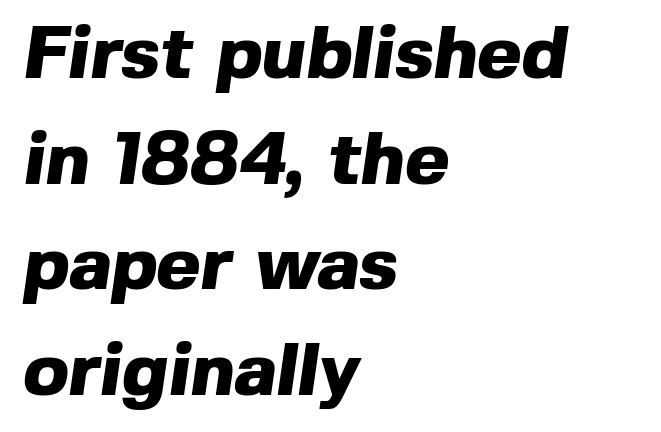
{"serif": "no", "bold": "yes", "weight": "heavy", "width": "normal", "x_height": "medium", "monospaced": "no", "underline": "no", "align": "left", "line_spacing": "normal", "line_spacing_ratio": 1.41, "letter_spacing": "normal", "letter_spacing_em": 0.0, "glyph_px": 75}
